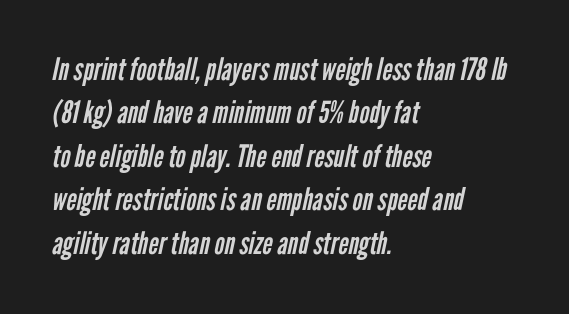
Serifs: no, the terminals of the letterforms are clean. Does the leading feel generous? No, just average. This sample is left-justified, so line endings fall wherever the words run out. The area under the type is left untouched. Think of a printed novel: that variable character pitch is what you see here. Think standard paragraph weight, or any step lighter than that.
